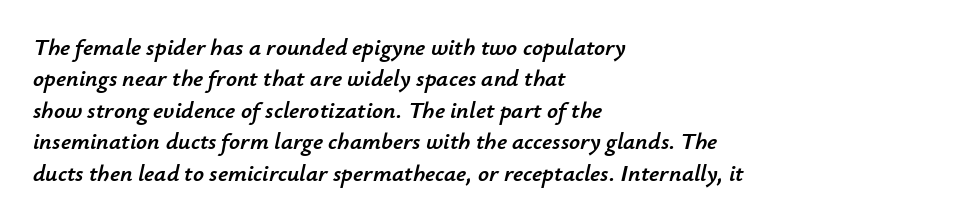
The image shows 24 px text type, italic (leaning right); set left-aligned, normal line spacing (1.31x), normal letter spacing, not underlined.
